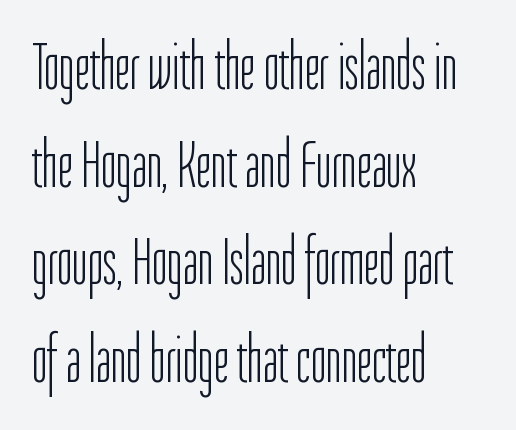
The rendering uses natural spacing where letterforms have individual widths. Letters rest on an invisible, unmarked baseline. The tracking reads as untouched default to a designer's eye. Short and long lines alike share a common starting point at left.
